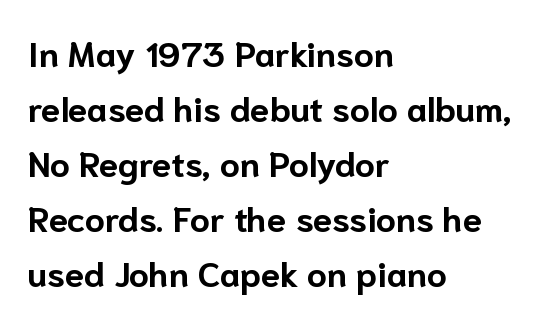
Q: Is the text bold? A: Yes.
Q: Is the text italic (slanted)? A: No, it is upright.
Q: Is the typeface a serif or a sans-serif typeface? A: Sans-serif.
Q: Is the text underlined? A: No.
Q: How is the paragraph aligned? A: Left-aligned.
Q: Is the spacing between letters normal or unusually wide? A: Normal.
Q: Is the spacing between lines tight, normal or loose? A: Normal.
Q: Width (condensed, normal, or wide)? A: Normal.
Q: Stroke contrast? A: Low.
Q: x-height? A: Medium.
Q: Monospaced? A: No.
